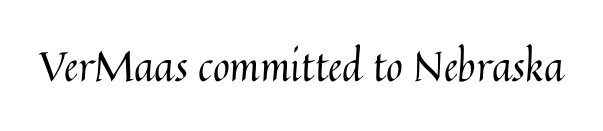
Descenders are the only things crossing below the line. Characters follow at the spacing the type designer built in. No extra ink here — the face is not bold. The face used here is proportionally spaced, like ordinary book or web type.
